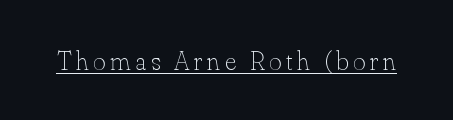
The image shows 27 px text type, upright; set underlined.
